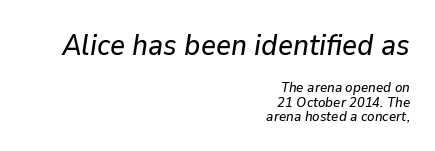
{"italic": "yes", "lean": "right", "slant_degrees": 9, "width": "normal", "stroke_contrast": "low", "x_height": "medium", "monospaced": "no", "underline": "no", "align": "right", "line_spacing": "tight", "line_spacing_ratio": 1.01, "letter_spacing": "normal", "letter_spacing_em": 0.0, "larger_block": "first", "size_ratio": 2.07, "glyph_px": 29}
